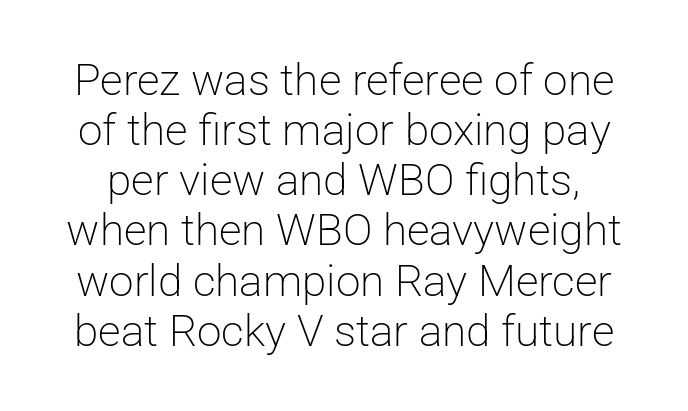
{"serif": "no", "italic": "no", "bold": "no", "weight": "light", "width": "normal", "stroke_contrast": "low", "x_height": "medium", "monospaced": "no", "underline": "no", "line_spacing": "tight", "line_spacing_ratio": 1.14, "letter_spacing": "normal", "letter_spacing_em": 0.0, "glyph_px": 44}
